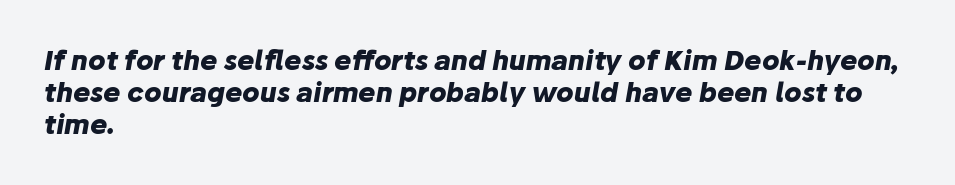
The image shows 26 px bold type, italic (leaning right); set left-aligned, line spacing 1.23x, normal letter spacing, not underlined.
